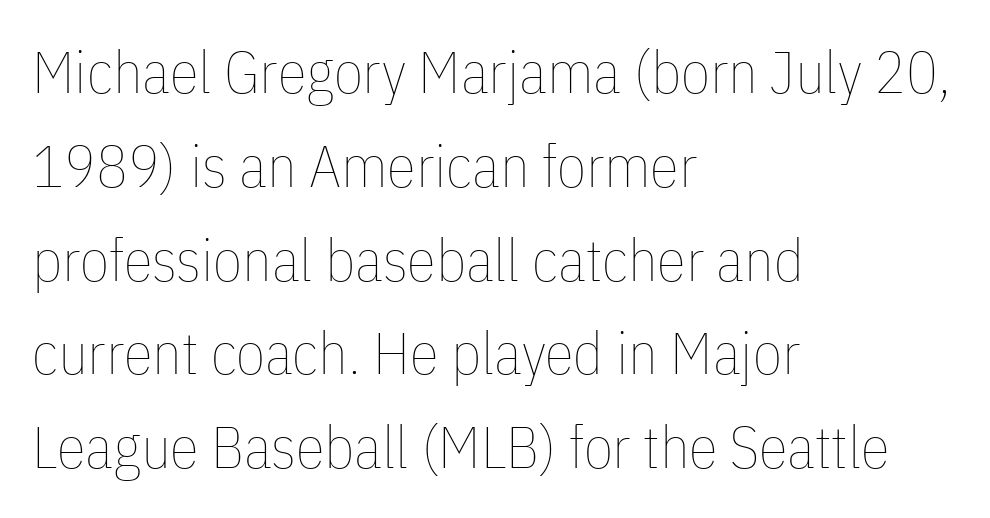
Observe the ordinary spacing: letters are neighbours, not strangers. The passage shown is not underscored anywhere. Do the letters lean? They stand straight. Leading matches the norm, producing a regular column.
